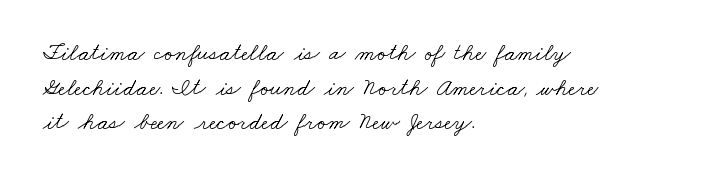
{"bold": "no", "underline": "no", "align": "left", "line_spacing": "normal", "line_spacing_ratio": 1.44, "letter_spacing": "normal", "letter_spacing_em": 0.0, "glyph_px": 24}
